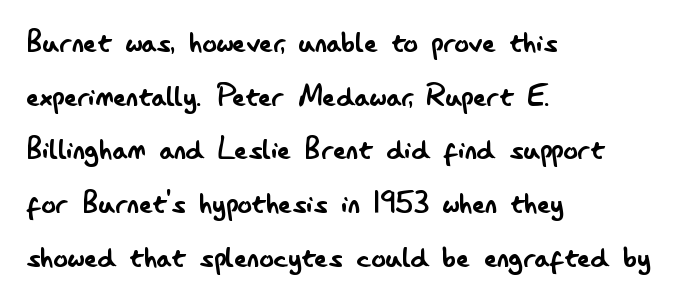
Observe the ordinary spacing: letters are neighbours, not strangers. The face used here is proportionally spaced, like ordinary book or web type. No extra ink here — the face is not bold. Rule under the text: the space is simply empty. Leading matches the norm, producing a regular column. This sample uses an upright cut, with every glyph sitting square on the baseline.
